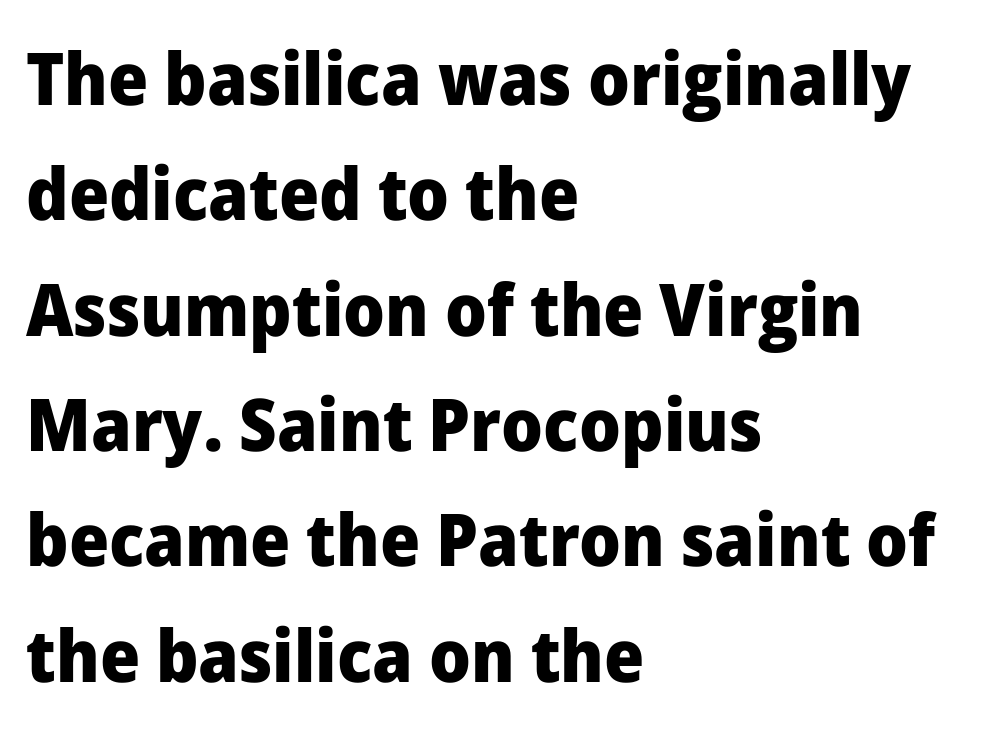
Q: Is the text bold? A: Yes.
Q: Is the text italic (slanted)? A: No, it is upright.
Q: Is the typeface a serif or a sans-serif typeface? A: Sans-serif.
Q: Is the text underlined? A: No.
Q: How is the paragraph aligned? A: Left-aligned.
Q: Is the spacing between letters normal or unusually wide? A: Normal.
Q: Is the spacing between lines tight, normal or loose? A: Normal.
Q: Width (condensed, normal, or wide)? A: Normal.
Q: Stroke contrast? A: Low.
Q: x-height? A: Medium.
Q: Monospaced? A: No.
